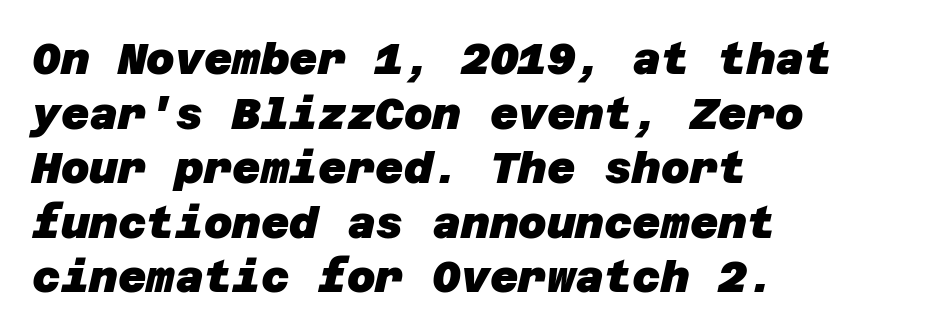
The specimen omits any rule beneath the text block's lines. Alignment: flush left. These words are printed bold, with thick strokes throughout. These lines keep a tight, regular rhythm from letter to letter.
